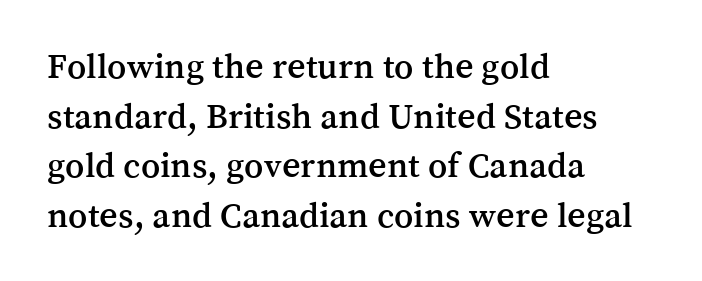
The image shows 36 px serif type, upright; set left-aligned, normal line spacing (1.38x), normal letter spacing, not underlined; medium stroke contrast and a medium x-height.
